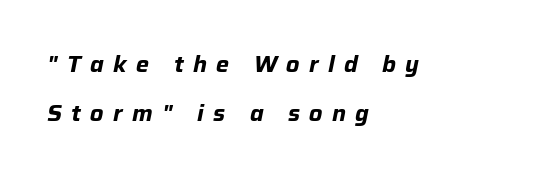
The image shows 22 px bold type, italic (leaning right); set left-aligned, loose line spacing (2.22x), unusually wide letter spacing (+0.42 em), not underlined.
